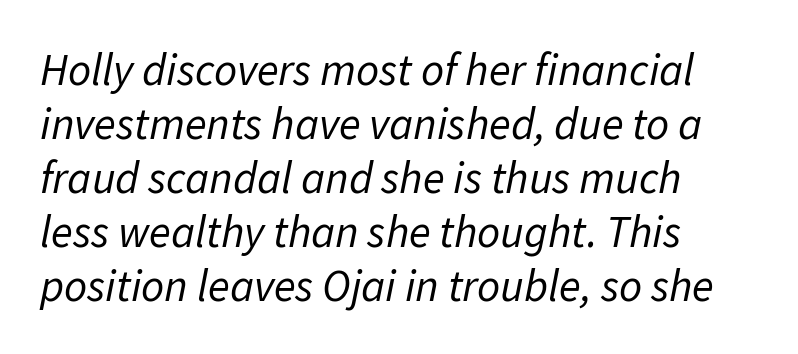
Q: Is the text bold? A: No.
Q: Is the text italic (slanted)? A: Yes, it leans right by about 11 degrees.
Q: Is the text underlined? A: No.
Q: How is the paragraph aligned? A: Left-aligned.
Q: Is the spacing between letters normal or unusually wide? A: Normal.
Q: Width (condensed, normal, or wide)? A: Normal.
Q: Stroke contrast? A: Low.
Q: x-height? A: Medium.
Q: Monospaced? A: No.
